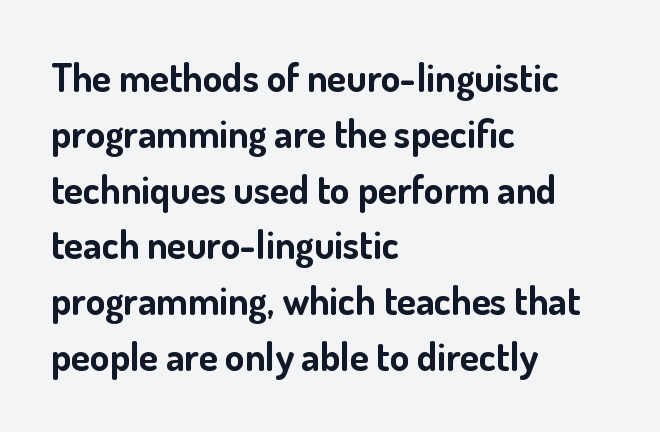
The image shows 39 px bold sans-serif type, upright; set left-aligned, normal line spacing (1.43x), normal letter spacing, not underlined; low stroke contrast and a small x-height.
